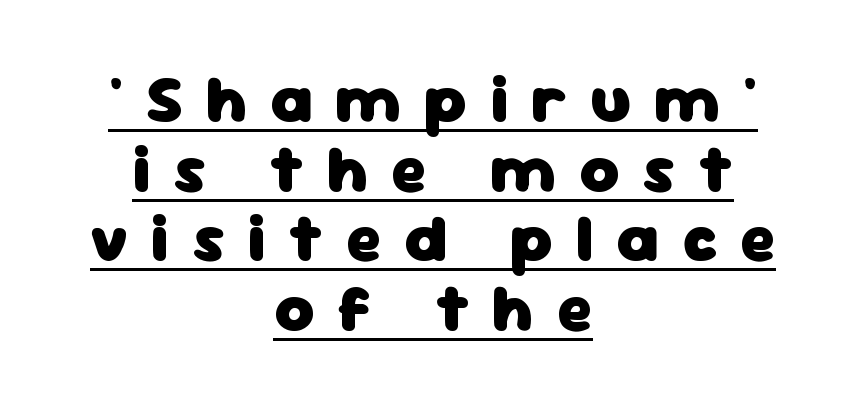
A typesetter would call this proportional, since set widths differ per character. Honestly, the rows look squashed on top of each other. There is plenty of visible air inserted between adjacent glyphs. The characters look thick and weighty, a clear bold. The font's upright variant was chosen for this text. Compared with undecorated copy, this sample adds a rule below the words.
